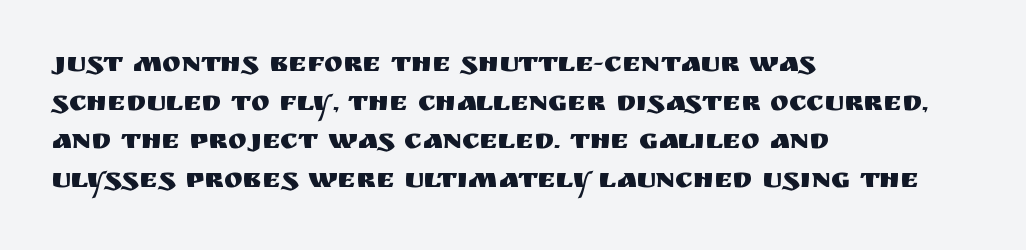
Vertical strokes here are truly vertical. These lines sit exactly where default settings would place them. Left-aligned paragraph, ragged on the right. Proportional: the letters do not fall into vertical columns. Font category for this specimen: sans-serif. The line texture is even and compact thanks to regular tracking.
